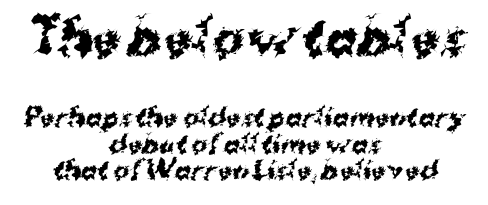
The image shows 47 px bold sans-serif type; set centered, tight line spacing (1.1x), normal letter spacing, not underlined; the first (top) block is 1.96x larger; medium stroke contrast and a medium x-height.
